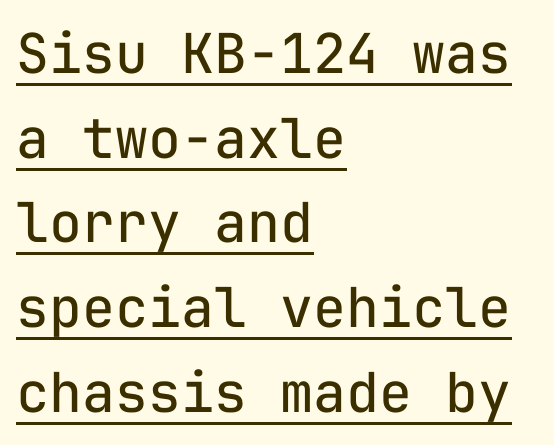
The image shows 55 px regular-weight sans-serif type, upright, monospaced; set left-aligned, normal line spacing (1.54x), normal letter spacing, underlined; low stroke contrast and a medium x-height.
